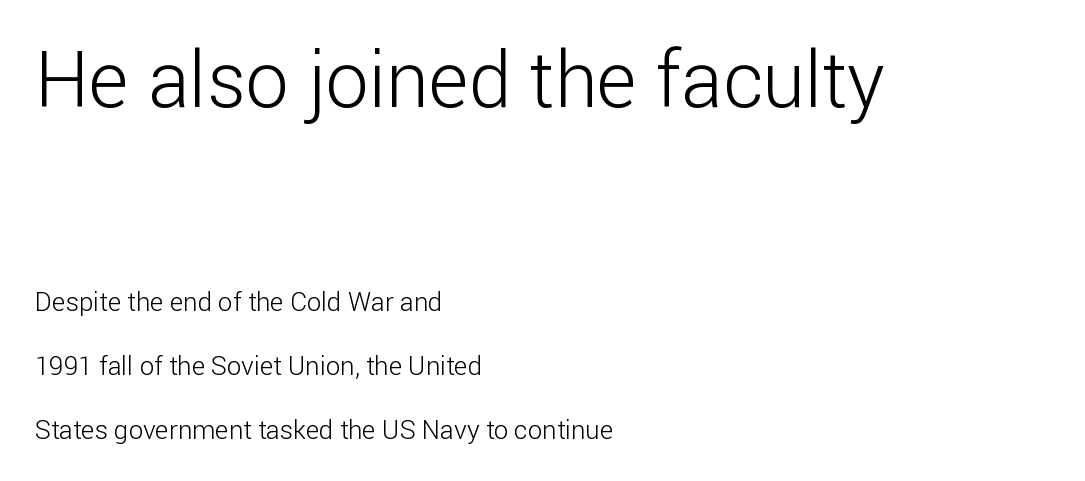
{"serif": "no", "italic": "no", "bold": "no", "weight": "light", "width": "normal", "stroke_contrast": "low", "x_height": "medium", "monospaced": "no", "underline": "no", "align": "left", "line_spacing": "loose", "line_spacing_ratio": 2.46, "letter_spacing": "normal", "letter_spacing_em": 0.0, "larger_block": "first", "size_ratio": 2.96, "glyph_px": 77}
